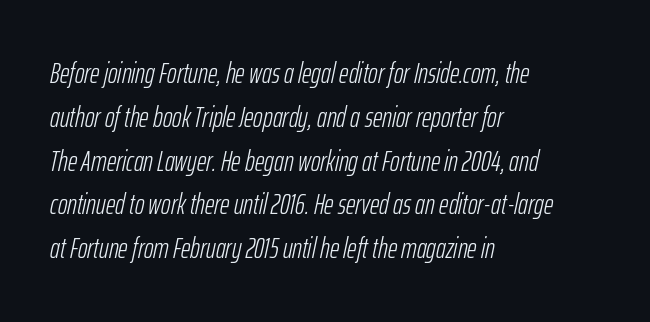
The image shows 29 px light, condensed type, italic (leaning right); set left-aligned, normal line spacing (1.51x), normal letter spacing, not underlined; low stroke contrast and a medium x-height.
